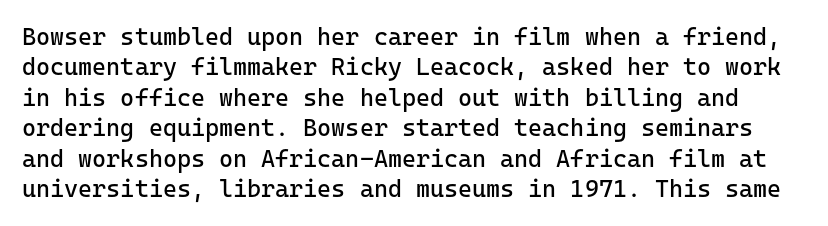
The image shows 24 px text type, upright; set normal line spacing (1.27x), normal letter spacing, not underlined.
